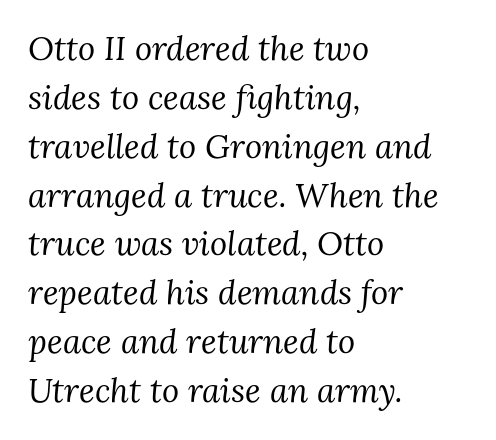
Q: Is the text bold? A: No.
Q: Is the text italic (slanted)? A: Yes, it leans right by about 3 degrees.
Q: Is the typeface a serif or a sans-serif typeface? A: Serif.
Q: Is the text underlined? A: No.
Q: How is the paragraph aligned? A: Left-aligned.
Q: Is the spacing between letters normal or unusually wide? A: Normal.
Q: Is the spacing between lines tight, normal or loose? A: Normal.
Q: Width (condensed, normal, or wide)? A: Normal.
Q: Stroke contrast? A: Medium.
Q: x-height? A: Medium.
Q: Monospaced? A: No.
